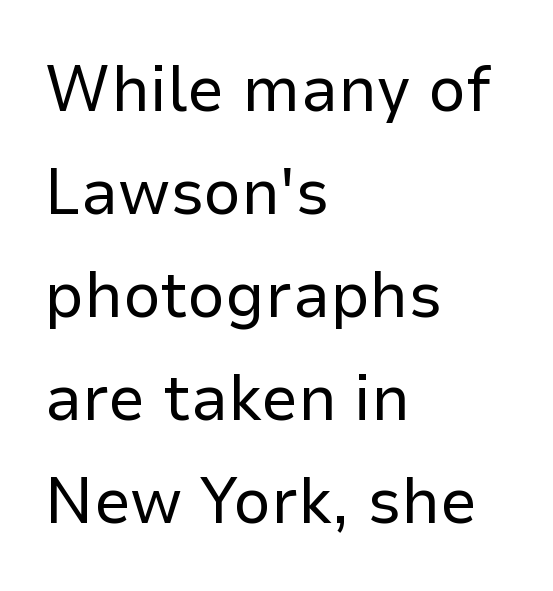
Stems and bowls with no extra thickness — not bold. This rendering leaves character spacing at its baseline value. This rendering features lettering with no underline. Unlike italic type, these characters show no tilt at all. The letters advance in unequal steps, a hallmark of proportional type. The font family rendered here belongs to the sans-serif group.
